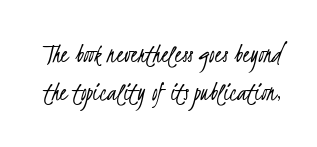
The image shows 28 px light, condensed sans-serif type; set normal line spacing (1.36x), normal letter spacing, not underlined; low stroke contrast and a small x-height.
